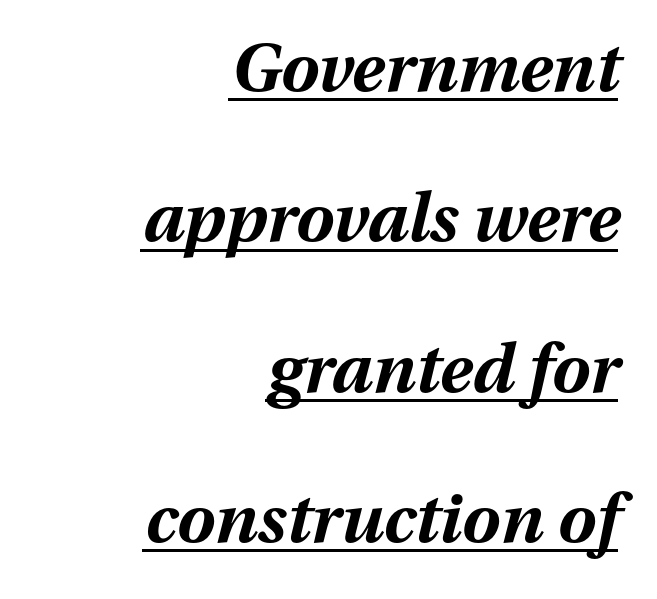
{"italic": "yes", "lean": "right", "slant_degrees": 13, "bold": "yes", "weight": "bold", "width": "normal", "stroke_contrast": "medium", "x_height": "medium", "monospaced": "no", "underline": "yes", "align": "right", "line_spacing": "loose", "line_spacing_ratio": 2.21, "letter_spacing": "normal", "letter_spacing_em": 0.0, "glyph_px": 68}
